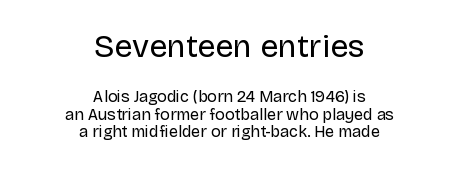
Q: Is the text bold? A: No.
Q: Is the text italic (slanted)? A: No, it is upright.
Q: Is the typeface a serif or a sans-serif typeface? A: Sans-serif.
Q: Is the text underlined? A: No.
Q: How is the paragraph aligned? A: Centered.
Q: Is the spacing between letters normal or unusually wide? A: Normal.
Q: Is the spacing between lines tight, normal or loose? A: Tight.
Q: Which block of text is set in a larger size, the first (top) or the second (bottom)? A: The first (top) one.
Q: Width (condensed, normal, or wide)? A: Normal.
Q: Stroke contrast? A: Low.
Q: x-height? A: Large.
Q: Monospaced? A: No.
